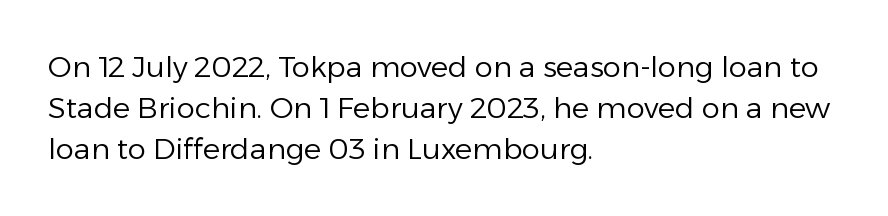
Q: Is the text bold? A: No.
Q: Is the text italic (slanted)? A: No, it is upright.
Q: Is the typeface a serif or a sans-serif typeface? A: Sans-serif.
Q: Is the text underlined? A: No.
Q: How is the paragraph aligned? A: Left-aligned.
Q: Is the spacing between letters normal or unusually wide? A: Normal.
Q: Is the spacing between lines tight, normal or loose? A: Normal.
Q: Width (condensed, normal, or wide)? A: Normal.
Q: Stroke contrast? A: Low.
Q: x-height? A: Medium.
Q: Monospaced? A: No.
